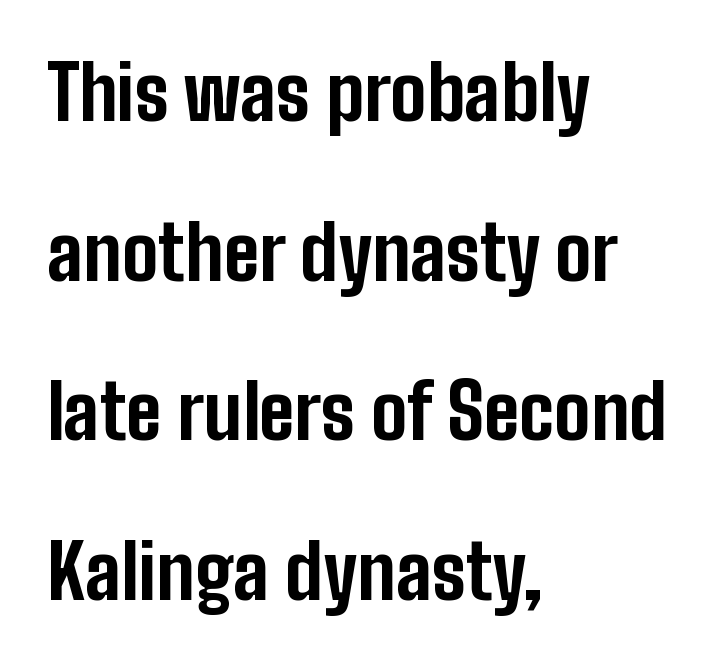
The image shows 75 px bold, condensed sans-serif type, upright; set left-aligned, loose line spacing (2.13x), normal letter spacing, not underlined; low stroke contrast and a medium x-height.
